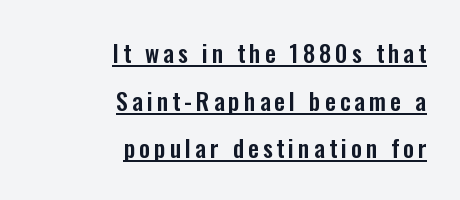
Q: Is the text italic (slanted)? A: No, it is upright.
Q: Is the text underlined? A: Yes.
Q: How is the paragraph aligned? A: Right-aligned.
Q: Is the spacing between lines tight, normal or loose? A: Loose.
